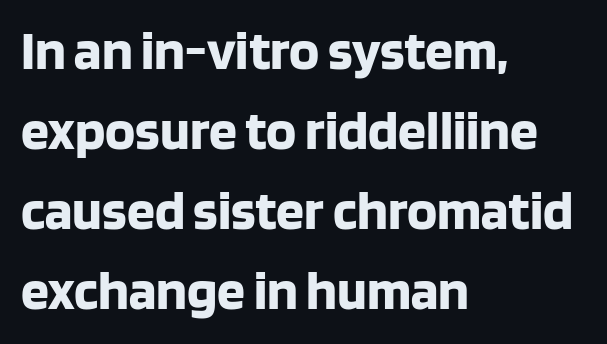
Q: Is the text bold? A: Yes.
Q: Is the text italic (slanted)? A: No, it is upright.
Q: Is the typeface a serif or a sans-serif typeface? A: Sans-serif.
Q: Is the text underlined? A: No.
Q: How is the paragraph aligned? A: Left-aligned.
Q: Is the spacing between letters normal or unusually wide? A: Normal.
Q: Is the spacing between lines tight, normal or loose? A: Normal.
Q: Width (condensed, normal, or wide)? A: Normal.
Q: Stroke contrast? A: Low.
Q: x-height? A: Large.
Q: Monospaced? A: No.
